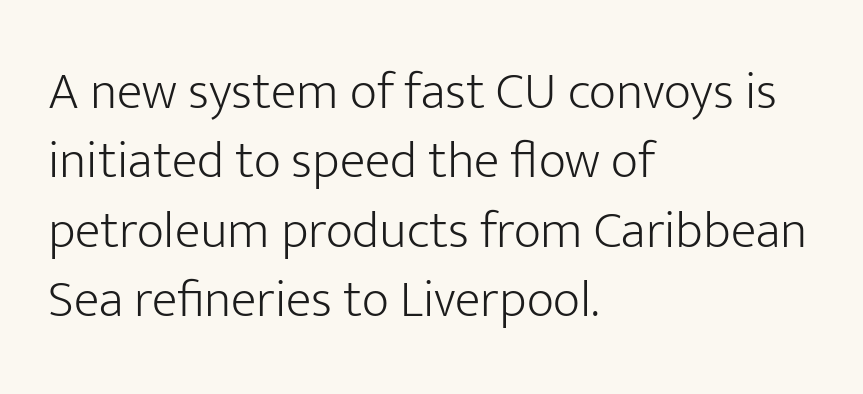
{"serif": "no", "italic": "no", "bold": "no", "weight": "light", "width": "normal", "stroke_contrast": "low", "x_height": "medium", "monospaced": "no", "underline": "no", "align": "left", "line_spacing": "normal", "line_spacing_ratio": 1.31, "letter_spacing": "normal", "letter_spacing_em": 0.0, "glyph_px": 53}
